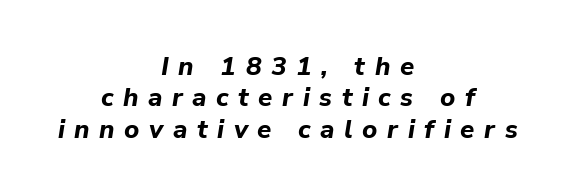
Q: Is the text bold? A: Yes.
Q: Is the text italic (slanted)? A: Yes, it leans right by about 9 degrees.
Q: Is the text underlined? A: No.
Q: How is the paragraph aligned? A: Centered.
Q: Is the spacing between letters normal or unusually wide? A: Unusually wide.
